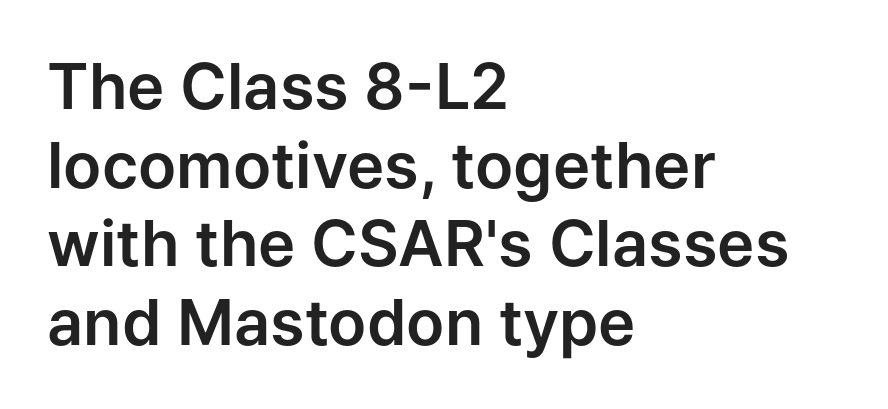
The image shows 63 px sans-serif type, upright; set left-aligned, normal line spacing (1.25x), normal letter spacing, not underlined; low stroke contrast and a medium x-height.
